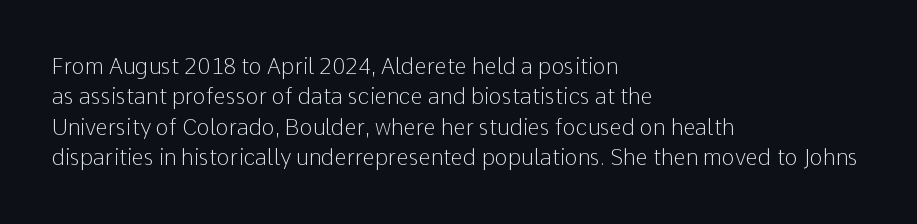
The image shows 22 px text type, upright; set left-aligned, normal line spacing (1.38x), normal letter spacing, not underlined.
